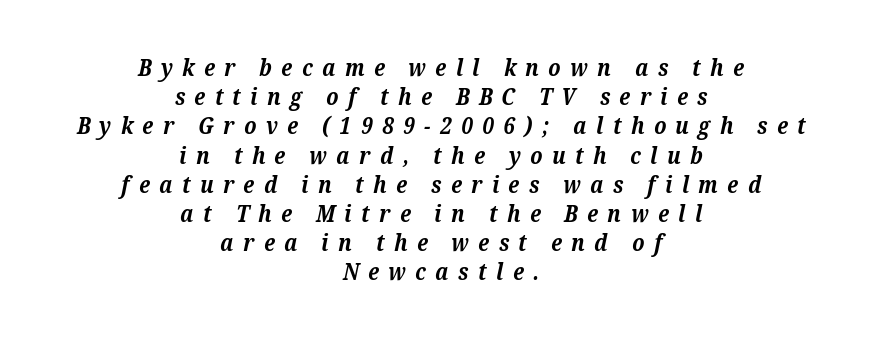
Centered paragraph, ragged on both sides. There is plenty of visible air inserted between adjacent glyphs. The passage shown is not underscored anywhere. Slanted lettering throughout. Set as a true bold cut, around the 700 mark.
